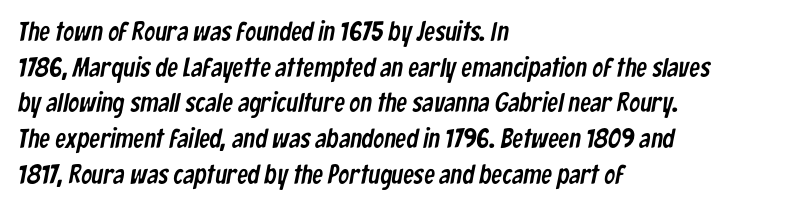
Q: Is the text underlined? A: No.
Q: How is the paragraph aligned? A: Left-aligned.
Q: Is the spacing between letters normal or unusually wide? A: Normal.
Q: Is the spacing between lines tight, normal or loose? A: Normal.
